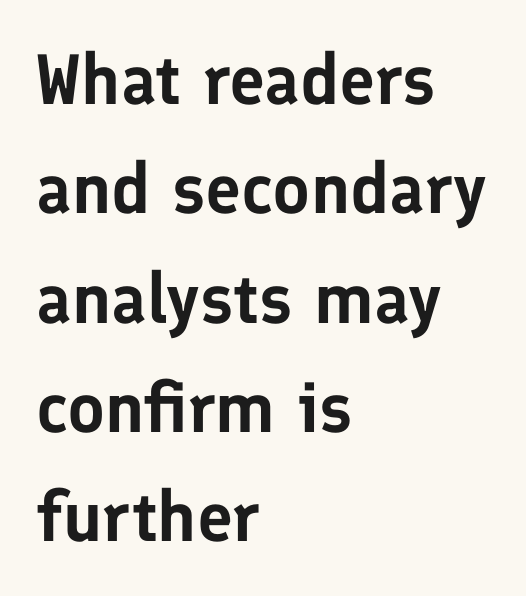
{"serif": "no", "italic": "no", "width": "normal", "stroke_contrast": "low", "x_height": "medium", "monospaced": "no", "underline": "no", "align": "left", "line_spacing": "normal", "line_spacing_ratio": 1.54, "letter_spacing": "normal", "letter_spacing_em": 0.0, "glyph_px": 71}
